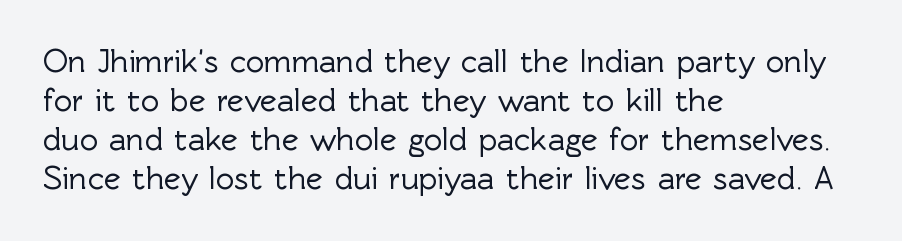
The lettering stays uniformly vertical, giving the passage a roman look. Typeset ragged right — the left edge is the straight one. Compared with typical body copy, the letter spacing here is the same. Do the characters align in a grid? No, the font is proportional. Anything drawn beneath the words? Only blank space.
